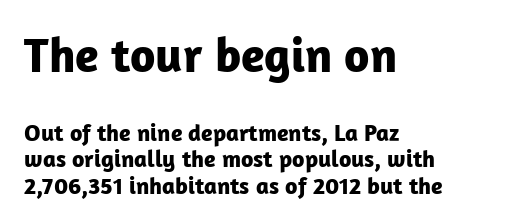
The image shows 49 px bold sans-serif type, upright; set left-aligned, tight line spacing (1.1x), normal letter spacing, not underlined; the first (top) block is 2.04x larger; low stroke contrast and a medium x-height.
